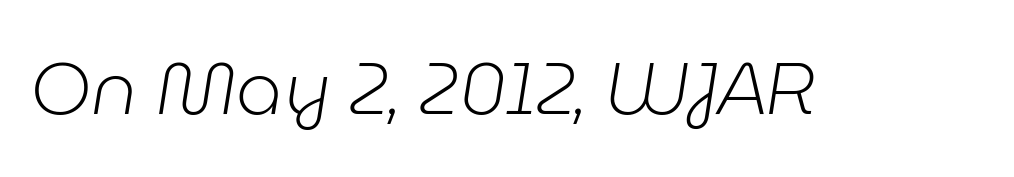
The image shows 73 px light type, italic (leaning right); set normal letter spacing, not underlined; low stroke contrast and a medium x-height.
